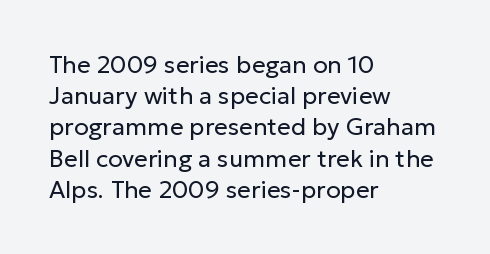
{"italic": "no", "bold": "no", "underline": "no", "align": "left", "line_spacing": "normal", "line_spacing_ratio": 1.3, "letter_spacing": "normal", "letter_spacing_em": 0.0, "glyph_px": 24}
